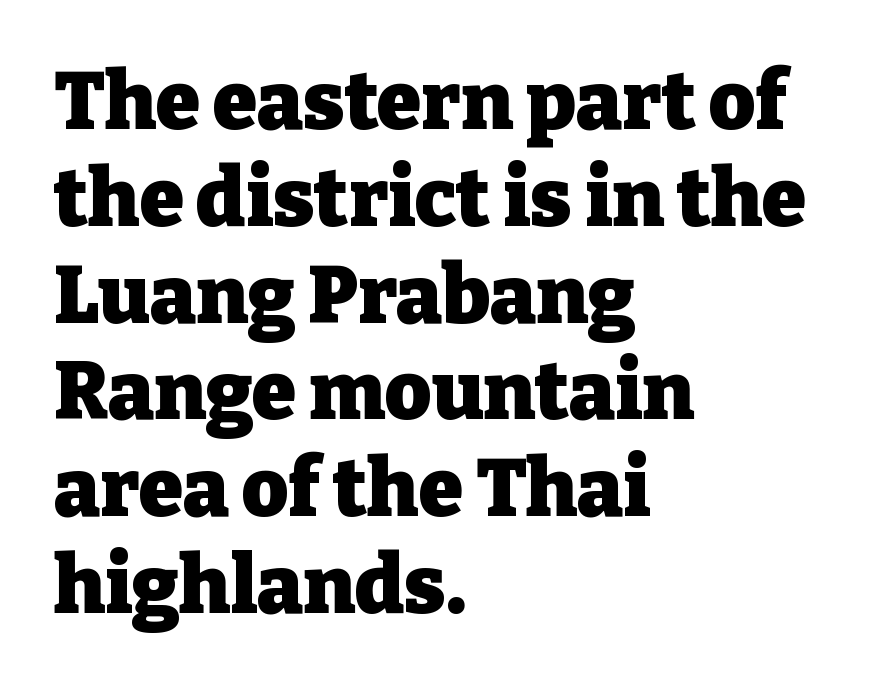
The image shows 80 px heavy serif type, upright; set left-aligned, line spacing 1.21x, normal letter spacing, not underlined; low stroke contrast and a medium x-height.
